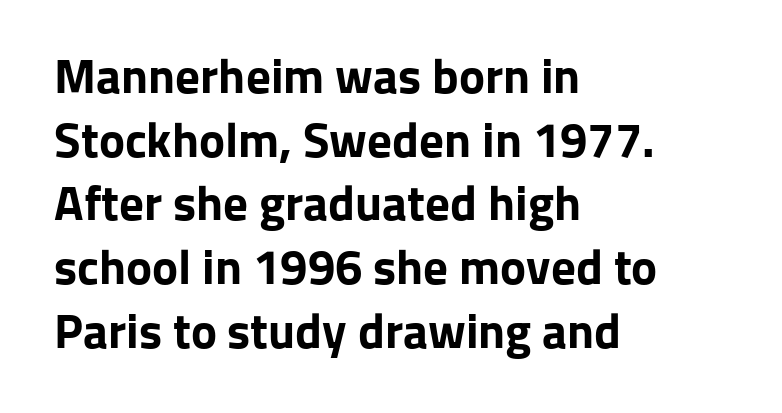
{"serif": "no", "italic": "no", "bold": "yes", "weight": "bold", "width": "normal", "stroke_contrast": "low", "x_height": "medium", "monospaced": "no", "underline": "no", "align": "left", "line_spacing": "normal", "line_spacing_ratio": 1.3, "letter_spacing": "normal", "letter_spacing_em": 0.0, "glyph_px": 49}
